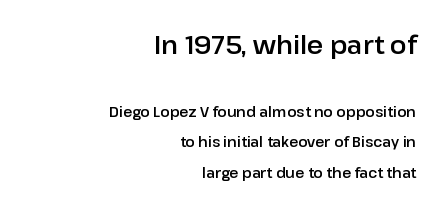
The image shows 25 px text type, upright; set right-aligned, loose line spacing (2.19x), normal letter spacing, not underlined; the first (top) block is 1.79x larger.
